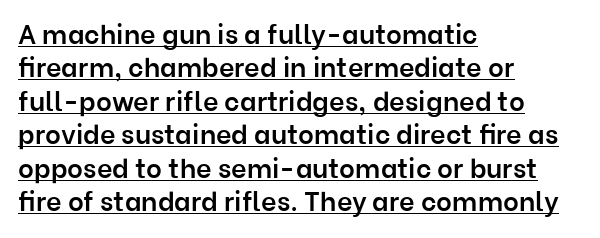
Q: Is the text bold? A: Semi-bold.
Q: Is the text italic (slanted)? A: No, it is upright.
Q: Is the text underlined? A: Yes.
Q: How is the paragraph aligned? A: Left-aligned.
Q: Is the spacing between letters normal or unusually wide? A: Normal.
